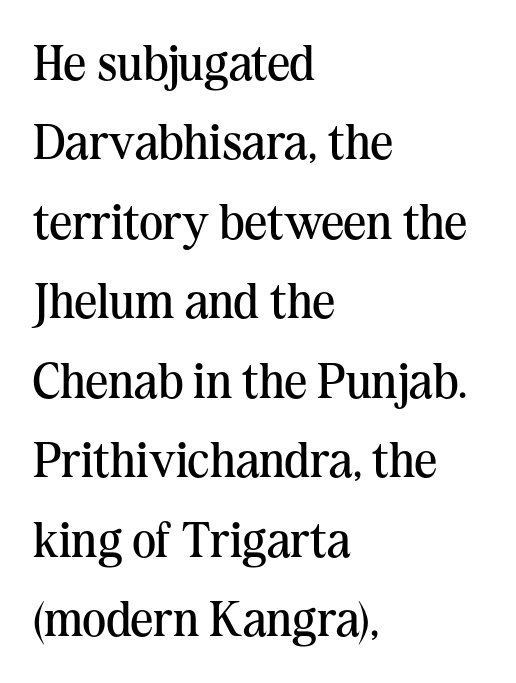
{"serif": "yes", "italic": "no", "bold": "no", "weight": "regular", "width": "normal", "stroke_contrast": "medium", "x_height": "medium", "monospaced": "no", "underline": "no", "align": "left", "line_spacing": "normal", "line_spacing_ratio": 1.59, "letter_spacing": "normal", "letter_spacing_em": 0.0, "glyph_px": 50}
